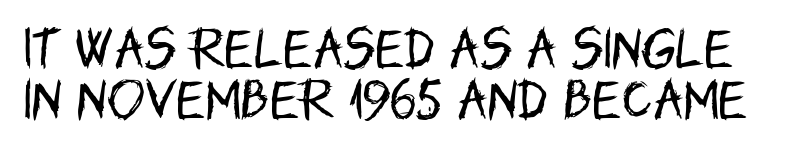
The image shows 45 px regular-weight, condensed sans-serif type, upright; set tight line spacing (1.14x), normal letter spacing, not underlined; low stroke contrast and a large x-height.
